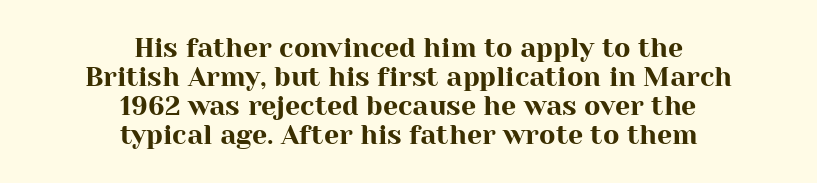
The image shows 27 px text type, upright; set centered, tight line spacing (1.07x), normal letter spacing, not underlined.
